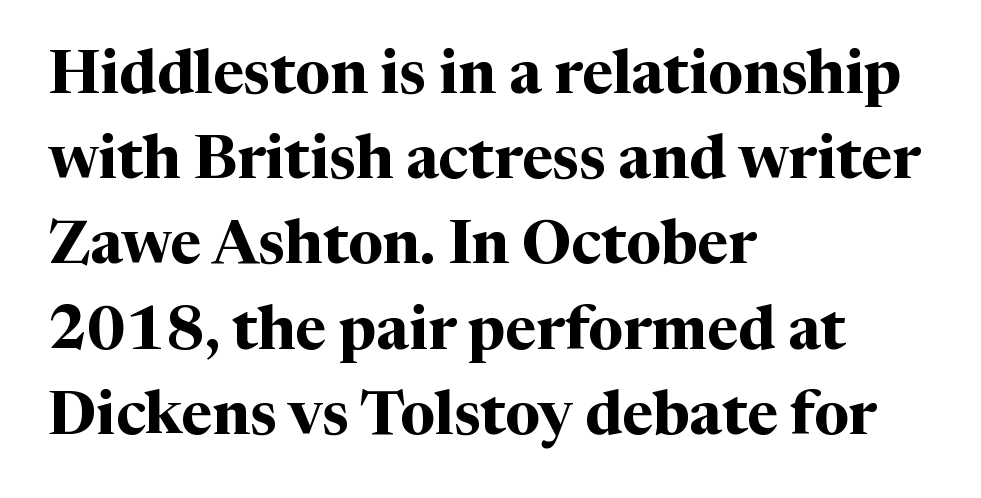
{"serif": "yes", "italic": "no", "bold": "yes", "weight": "bold", "width": "normal", "stroke_contrast": "medium", "x_height": "medium", "monospaced": "no", "underline": "no", "align": "left", "line_spacing": "normal", "line_spacing_ratio": 1.42, "letter_spacing": "normal", "letter_spacing_em": 0.0, "glyph_px": 60}
